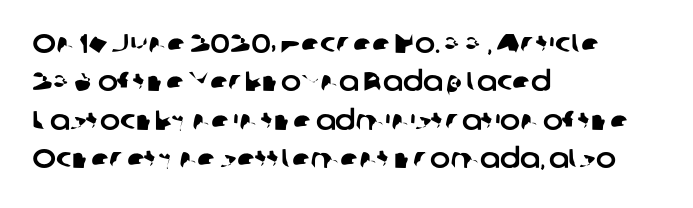
The image shows 27 px text type; set left-aligned, normal line spacing (1.42x), normal letter spacing, not underlined.
